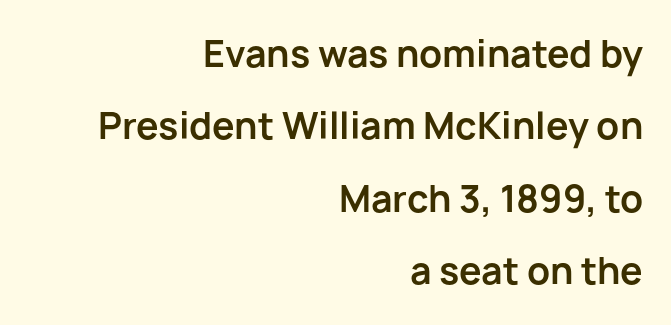
Q: Is the text bold? A: Yes.
Q: Is the text italic (slanted)? A: No, it is upright.
Q: Is the typeface a serif or a sans-serif typeface? A: Sans-serif.
Q: Is the text underlined? A: No.
Q: How is the paragraph aligned? A: Right-aligned.
Q: Is the spacing between letters normal or unusually wide? A: Normal.
Q: Is the spacing between lines tight, normal or loose? A: Loose.
Q: Width (condensed, normal, or wide)? A: Normal.
Q: Stroke contrast? A: Low.
Q: x-height? A: Medium.
Q: Monospaced? A: No.
